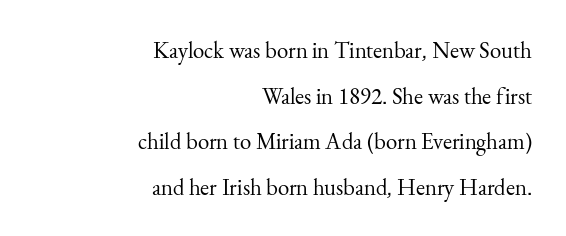
The image shows 23 px text type, upright; set right-aligned, loose line spacing (1.98x), normal letter spacing, not underlined.
